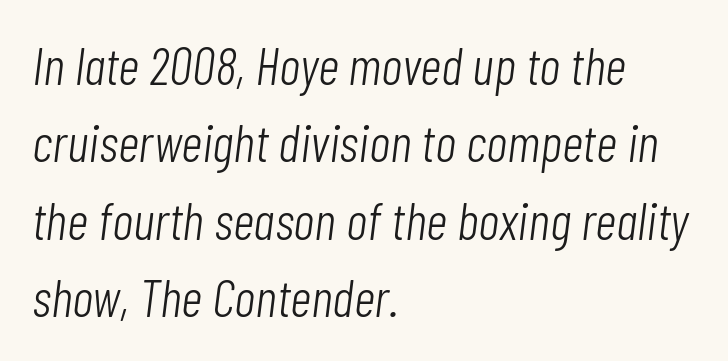
The image shows 53 px light, condensed type, italic (leaning right); set left-aligned, normal line spacing (1.46x), normal letter spacing, not underlined; low stroke contrast and a medium x-height.
